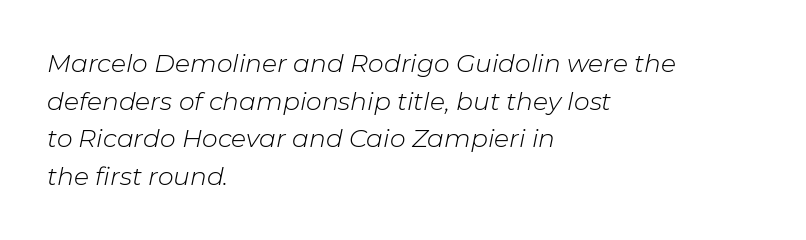
Q: Is the text bold? A: No.
Q: Is the text italic (slanted)? A: Yes, it leans right by about 11 degrees.
Q: Is the text underlined? A: No.
Q: How is the paragraph aligned? A: Left-aligned.
Q: Is the spacing between letters normal or unusually wide? A: Normal.
Q: Is the spacing between lines tight, normal or loose? A: Normal.
